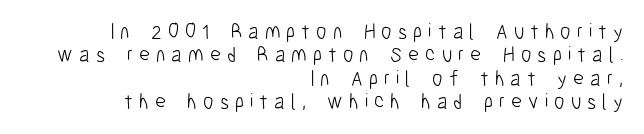
The image shows 21 px text type, upright; set right-aligned, tight line spacing (1.11x), unusually wide letter spacing (+0.29 em), not underlined.
